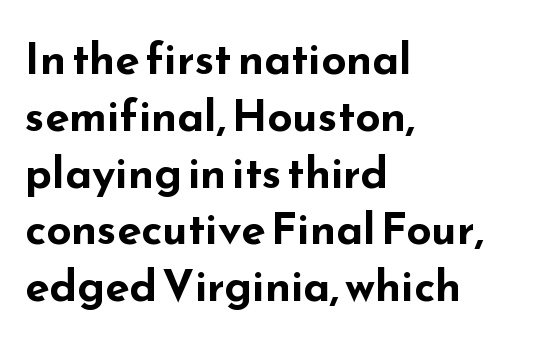
What stands out about the letter spacing? Nothing — it is the standard amount. I'd call this a sans setting — the letters go barefoot. Spacing verdict: proportional, widths tailored to each character. Style check: upright. The designer left line spacing at the default. Visually the block forms a straight wall on the left and a jagged coastline on the right.
